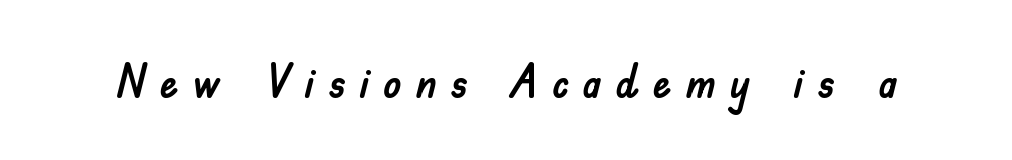
The image shows 47 px sans-serif type; set unusually wide letter spacing (+0.29 em), not underlined; low stroke contrast and a small x-height.
